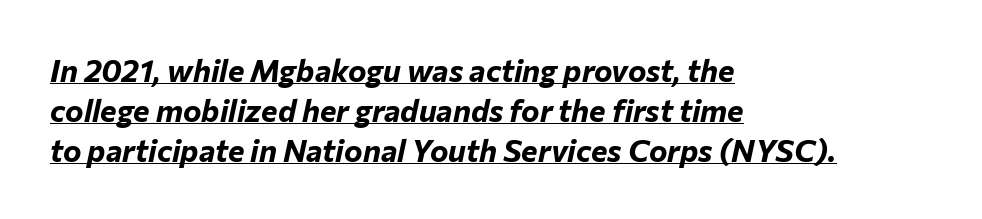
The image shows 31 px bold type, italic (leaning right); set left-aligned, normal line spacing (1.29x), normal letter spacing, underlined; low stroke contrast and a medium x-height.
